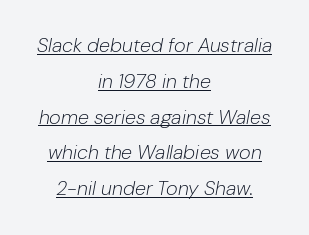
{"italic": "yes", "lean": "right", "slant_degrees": 10, "bold": "no", "underline": "yes", "align": "center", "line_spacing_ratio": 1.79, "letter_spacing": "normal", "letter_spacing_em": 0.0, "glyph_px": 20}
